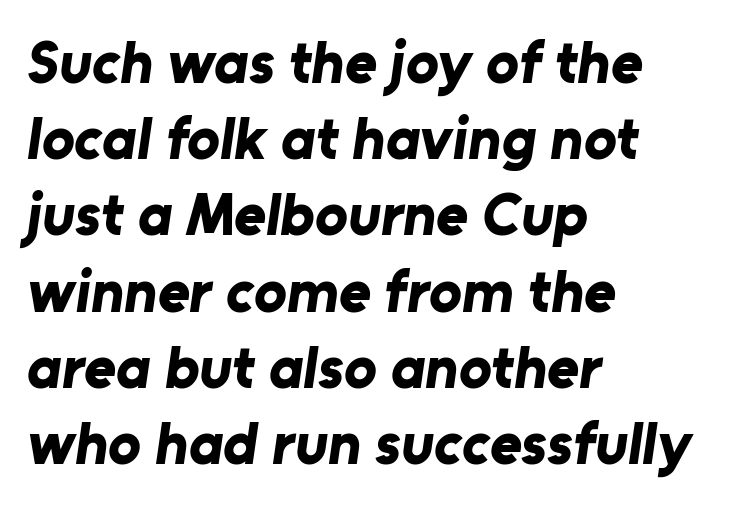
{"serif": "no", "bold": "yes", "weight": "bold", "width": "normal", "stroke_contrast": "low", "x_height": "medium", "monospaced": "no", "underline": "no", "align": "left", "line_spacing": "normal", "line_spacing_ratio": 1.25, "letter_spacing": "normal", "letter_spacing_em": 0.0, "glyph_px": 61}
